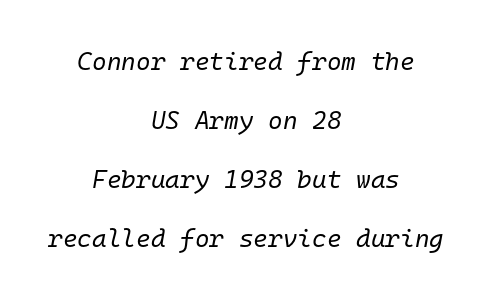
The image shows 25 px text type, italic (leaning right); set centered, loose line spacing (2.36x), normal letter spacing, not underlined.
